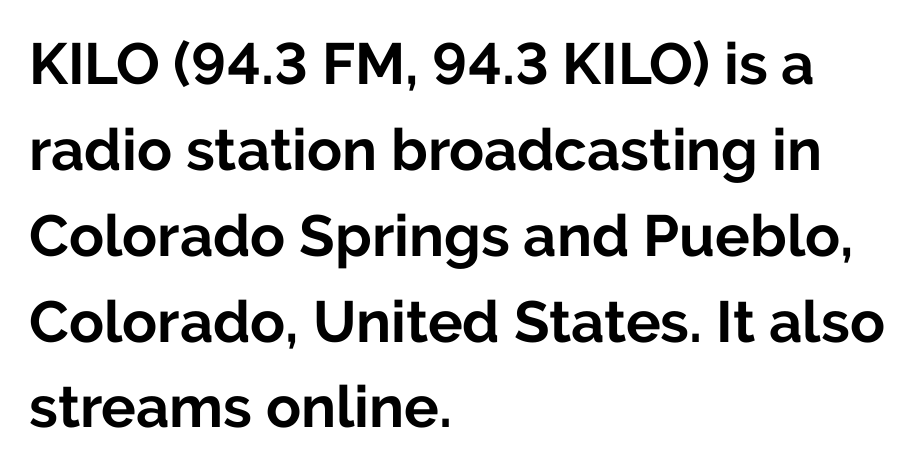
These lines are rendered in a variable-pitch font. The compositor pushed each line to the left boundary. You'd pick this weight for a headline — it's a proper bold. Compared with typical paragraphs, the rows here are spaced about the same. Italic? Not at all — the glyphs are vertical. A typesetter would call this zero additional tracking.
